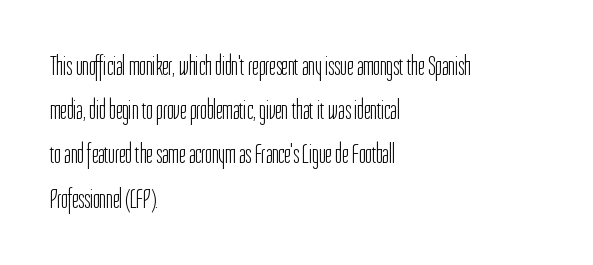
You could call the tracking neutral — neither tight nor loose. The typography opts for an upright posture over an oblique one. Think of a printed novel: that variable character pitch is what you see here. Classification — sans serif. The compositor pushed each line to the left boundary.
